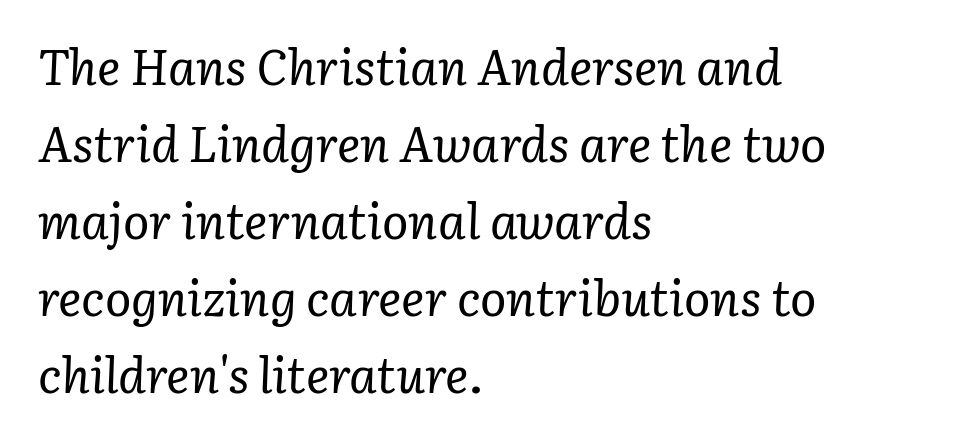
{"serif": "yes", "italic": "yes", "lean": "right", "slant_degrees": 3, "bold": "no", "weight": "regular", "width": "normal", "stroke_contrast": "low", "x_height": "medium", "monospaced": "no", "underline": "no", "align": "left", "line_spacing": "normal", "line_spacing_ratio": 1.57, "letter_spacing": "normal", "letter_spacing_em": 0.0, "glyph_px": 49}
